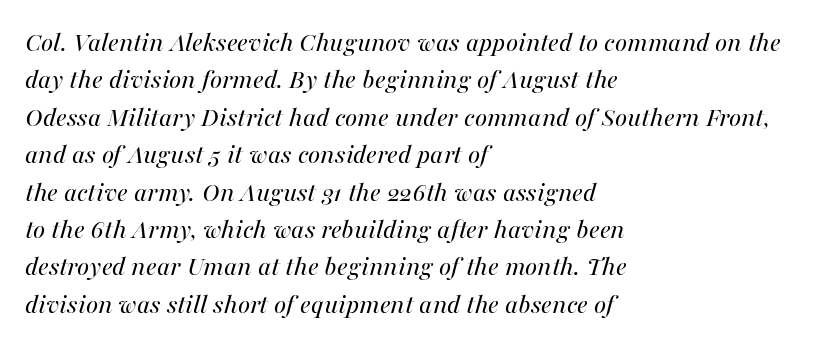
Q: Is the text bold? A: No.
Q: Is the text italic (slanted)? A: Yes, it leans right by about 16 degrees.
Q: Is the text underlined? A: No.
Q: How is the paragraph aligned? A: Left-aligned.
Q: Is the spacing between letters normal or unusually wide? A: Normal.
Q: Is the spacing between lines tight, normal or loose? A: Normal.
Q: Width (condensed, normal, or wide)? A: Normal.
Q: Stroke contrast? A: Medium.
Q: x-height? A: Medium.
Q: Monospaced? A: No.
